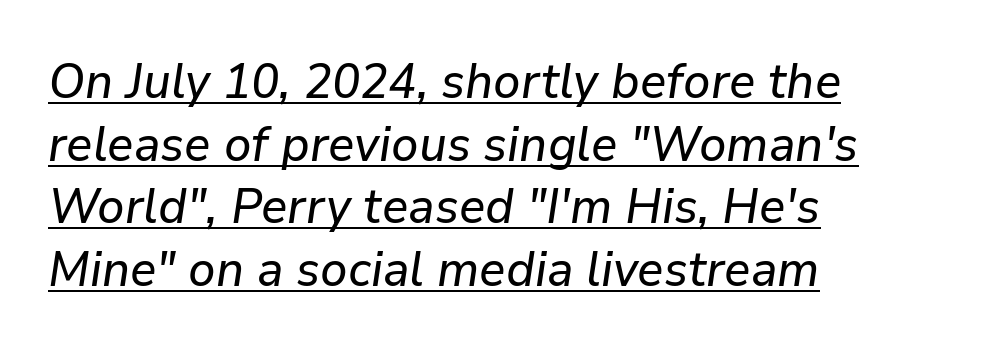
Q: Is the text italic (slanted)? A: Yes, it leans right by about 9 degrees.
Q: Is the text underlined? A: Yes.
Q: How is the paragraph aligned? A: Left-aligned.
Q: Is the spacing between letters normal or unusually wide? A: Normal.
Q: Is the spacing between lines tight, normal or loose? A: Normal.
Q: Width (condensed, normal, or wide)? A: Normal.
Q: Stroke contrast? A: Low.
Q: x-height? A: Medium.
Q: Monospaced? A: No.
